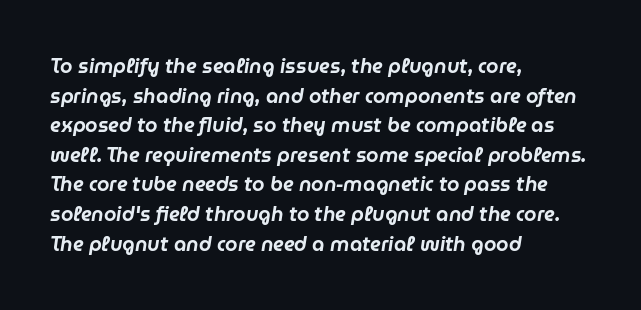
The image shows 20 px text type, italic (leaning right); set left-aligned, normal line spacing (1.48x), normal letter spacing, not underlined.
